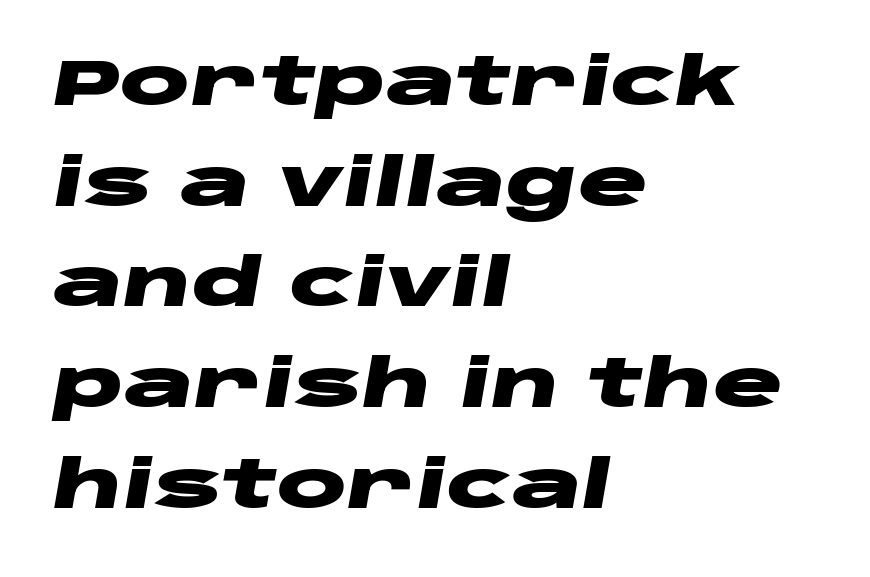
Proportional: the letters do not fall into vertical columns. No word sits above an underline. What stands out about the letter spacing? Nothing — it is the standard amount. Does the weight exceed regular? Yes, all the way to bold. The font's italic variant was chosen for this text. Where is the straight margin? On the left.
